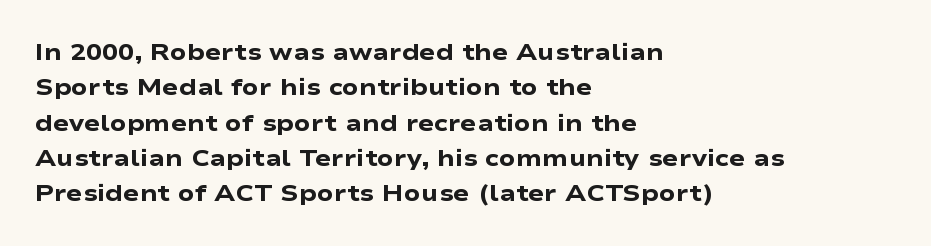
The image shows 24 px bold type, upright; set left-aligned, normal line spacing (1.47x), normal letter spacing, not underlined.
